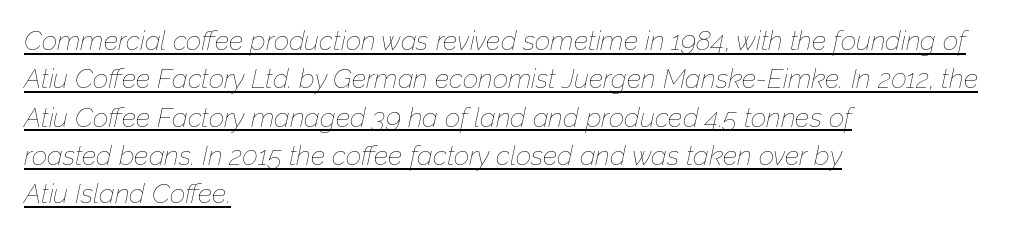
Does the copy run flush right? No — it runs flush left. Nothing unusual about the tracking: characters are spaced as the font intends. Letters have the restrained weight of plain body copy at most. The lines sit at an ordinary, default distance from one another.
